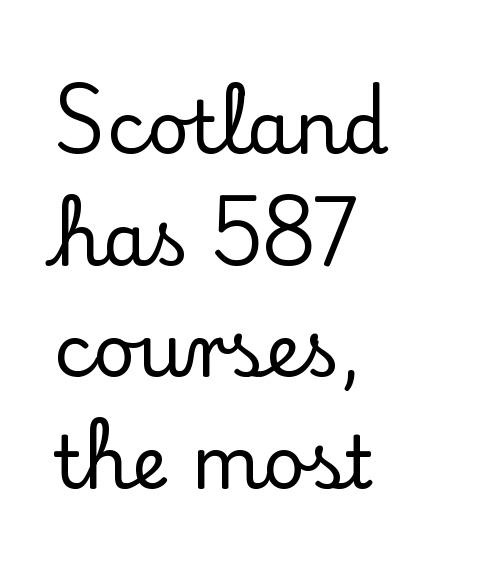
The image shows 73 px serif type, upright; set left-aligned, normal line spacing (1.53x), normal letter spacing, not underlined; low stroke contrast and a small x-height.
